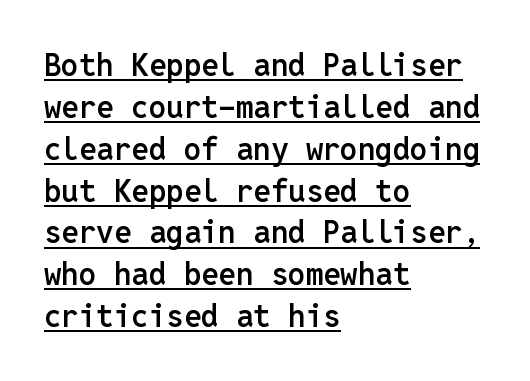
The image shows 31 px semibold sans-serif type, upright, monospaced; set left-aligned, normal line spacing (1.35x), normal letter spacing, underlined; low stroke contrast and a medium x-height.
